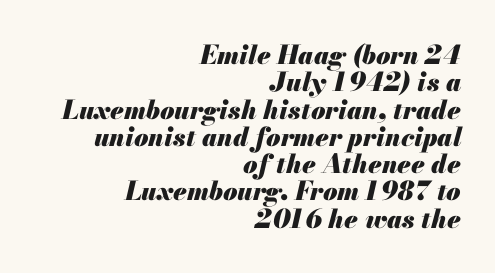
The image shows 26 px bold type, italic (leaning right); set right-aligned, tight line spacing (1.05x), normal letter spacing, not underlined.
